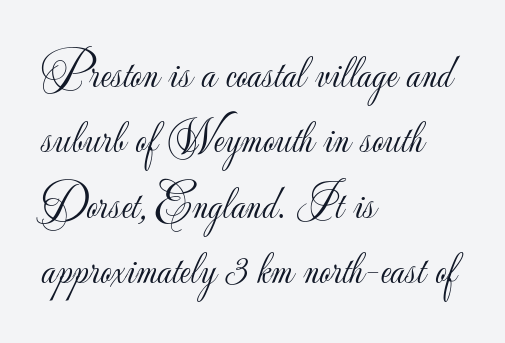
The image shows 46 px light sans-serif type; set left-aligned, normal line spacing (1.42x), normal letter spacing, not underlined; low stroke contrast and a small x-height.
